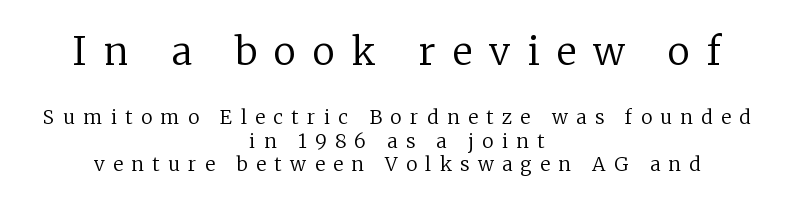
{"serif": "yes", "italic": "no", "bold": "no", "weight": "regular", "width": "normal", "stroke_contrast": "low", "x_height": "medium", "monospaced": "no", "underline": "no", "align": "center", "line_spacing": "normal", "line_spacing_ratio": 1.25, "letter_spacing": "wide", "letter_spacing_em": 0.45, "larger_block": "first", "size_ratio": 2.0, "glyph_px": 38}
